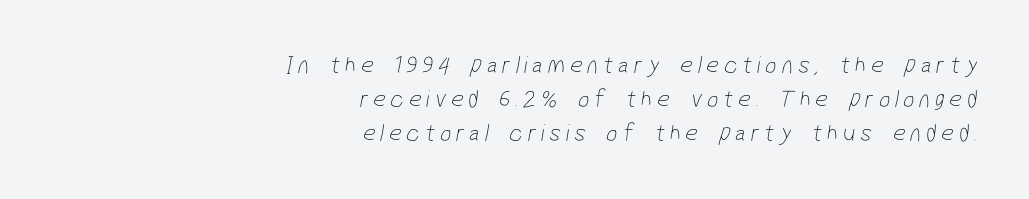
Q: Is the text bold? A: No.
Q: Is the text underlined? A: No.
Q: How is the paragraph aligned? A: Right-aligned.
Q: Is the spacing between lines tight, normal or loose? A: Normal.
